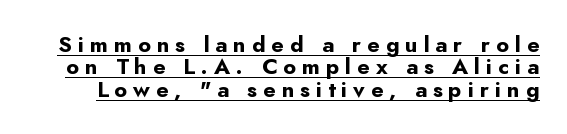
Q: Is the text bold? A: Yes.
Q: Is the text italic (slanted)? A: No, it is upright.
Q: Is the text underlined? A: Yes.
Q: Is the spacing between letters normal or unusually wide? A: Unusually wide.
Q: Is the spacing between lines tight, normal or loose? A: Tight.
